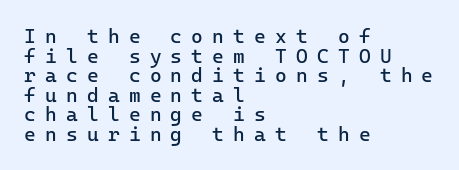
{"italic": "no", "bold": "no", "underline": "no", "align": "left", "line_spacing": "tight", "line_spacing_ratio": 0.98, "letter_spacing": "wide", "letter_spacing_em": 0.46, "glyph_px": 20}
